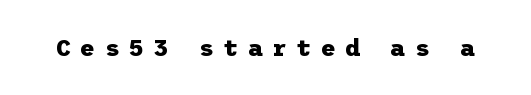
These lines have a slow, spaced-out rhythm from letter to letter. The glyphs are unaccompanied by any horizontal stroke below them. Plenty of ink on the page — the face is bold. It's the straight-up-and-down kind of type.
